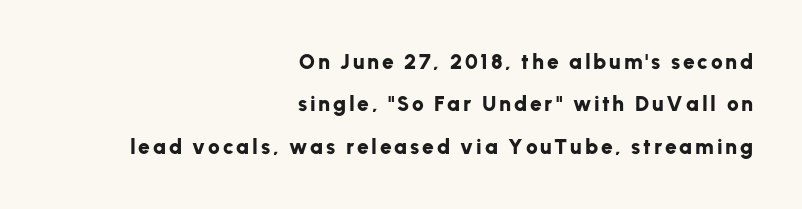
Each row of text sits above clean, open space. Reading down the block, your eye finds every line finishing at a fixed right position. Each new line begins a long way beneath the previous one. The letters are bold, with thick, heavy strokes.
